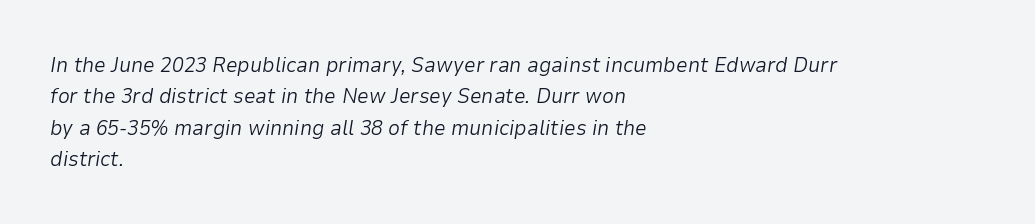
The line-height multiplier appears to be the usual default. In terms of posture, this sample is oblique. The rendering keeps characters at their native spacing. The compositor pushed each line to the left boundary. Stems here are at most as thick as an everyday book face.
